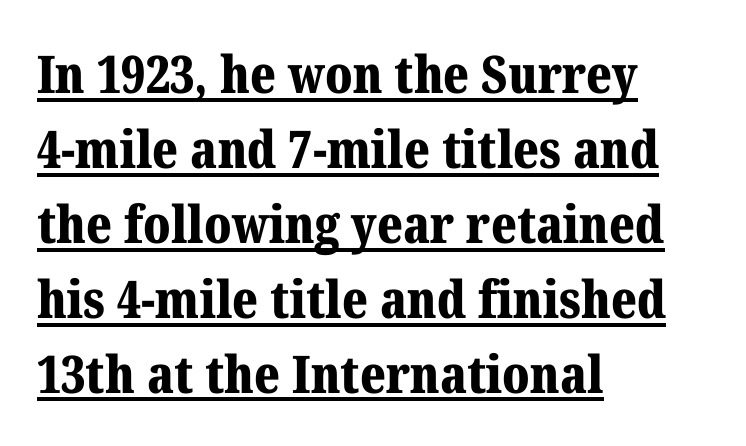
The image shows 52 px bold serif type, upright; set left-aligned, normal line spacing (1.44x), normal letter spacing, underlined; medium stroke contrast and a medium x-height.
